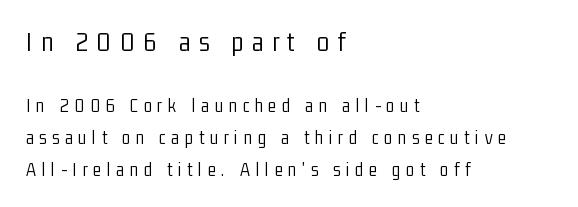
{"serif": "no", "italic": "no", "bold": "no", "weight": "light", "width": "condensed", "stroke_contrast": "low", "x_height": "medium", "monospaced": "no", "underline": "no", "align": "left", "line_spacing": "normal", "line_spacing_ratio": 1.68, "letter_spacing": "wide", "letter_spacing_em": 0.3, "larger_block": "first", "size_ratio": 1.47, "glyph_px": 28}
